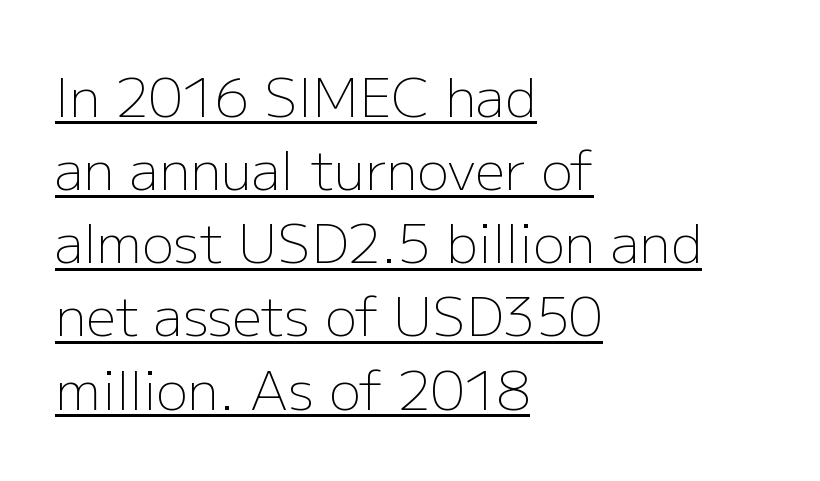
Character widths vary here, with narrow letters taking less room than wide ones. The face used here is rendered with its standard letterfit. These lines sit exactly where default settings would place them. Compared with undecorated copy, this sample adds a rule below the words. The letterforms sit at book weight or below. The font's upright variant was chosen for this text.
